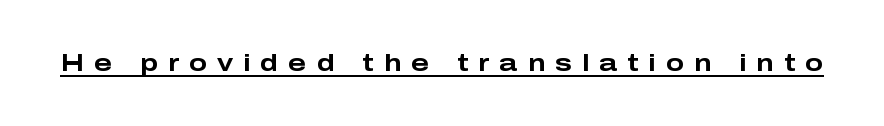
{"italic": "no", "bold": "yes", "underline": "yes", "letter_spacing": "wide", "letter_spacing_em": 0.42, "glyph_px": 24}
